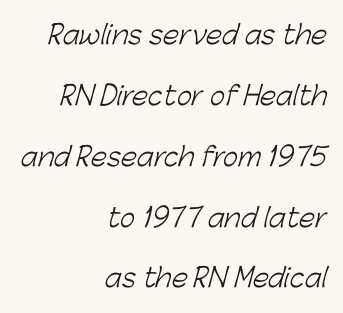
Counters stay open thanks to moderate or lighter strokes. Vertically, the passage feels expansive, rows floating well apart. The string is rendered with underlining switched off. Horizontally, the lines are justified to the trailing edge only.
